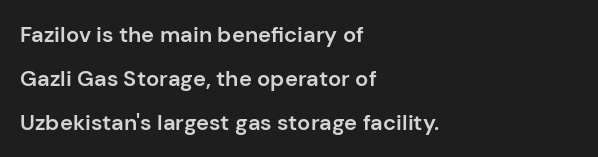
The image shows 22 px text type, upright; set left-aligned, loose line spacing (2.0x), normal letter spacing, not underlined.
